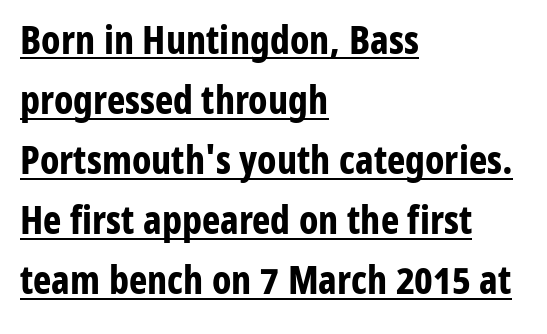
Q: Is the text bold? A: Yes.
Q: Is the text italic (slanted)? A: No, it is upright.
Q: Is the typeface a serif or a sans-serif typeface? A: Sans-serif.
Q: Is the text underlined? A: Yes.
Q: How is the paragraph aligned? A: Left-aligned.
Q: Is the spacing between letters normal or unusually wide? A: Normal.
Q: Is the spacing between lines tight, normal or loose? A: Normal.
Q: Width (condensed, normal, or wide)? A: Condensed.
Q: Stroke contrast? A: Low.
Q: x-height? A: Medium.
Q: Monospaced? A: No.
